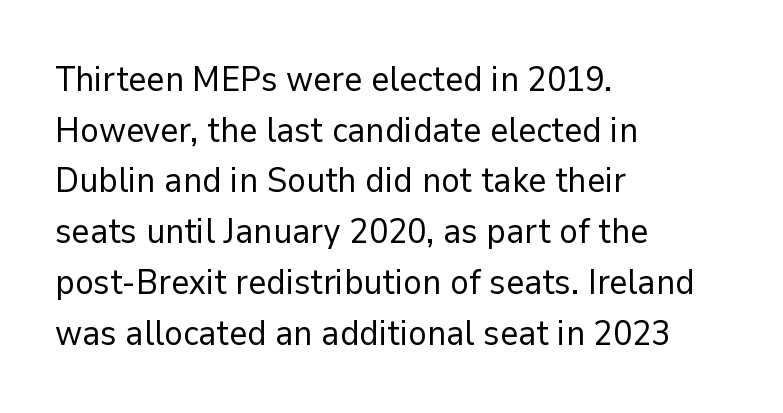
This sample uses an upright cut, with every glyph sitting square on the baseline. The strokes are not fattened; the text isn't bold. The words here are not underlined. Does the type have serifs? No, each stem ends abruptly.
